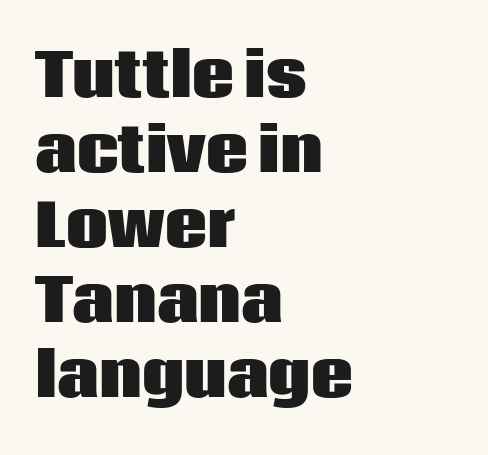
{"serif": "no", "italic": "no", "bold": "yes", "weight": "heavy", "width": "normal", "stroke_contrast": "low", "x_height": "large", "monospaced": "no", "underline": "no", "align": "left", "line_spacing": "normal", "line_spacing_ratio": 1.27, "letter_spacing": "normal", "letter_spacing_em": 0.0, "glyph_px": 59}
